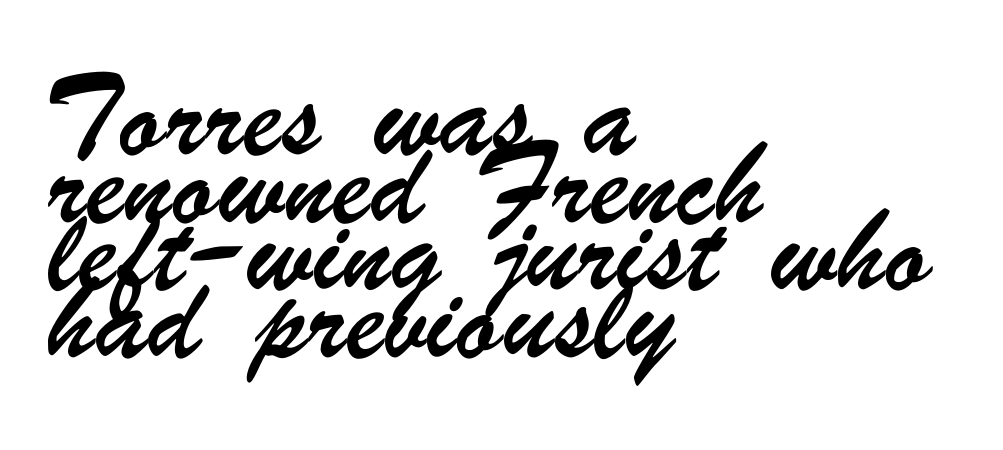
{"serif": "no", "width": "condensed", "stroke_contrast": "low", "x_height": "small", "monospaced": "no", "underline": "no", "align": "left", "line_spacing": "normal", "line_spacing_ratio": 1.3, "letter_spacing": "normal", "letter_spacing_em": 0.0, "glyph_px": 52}
